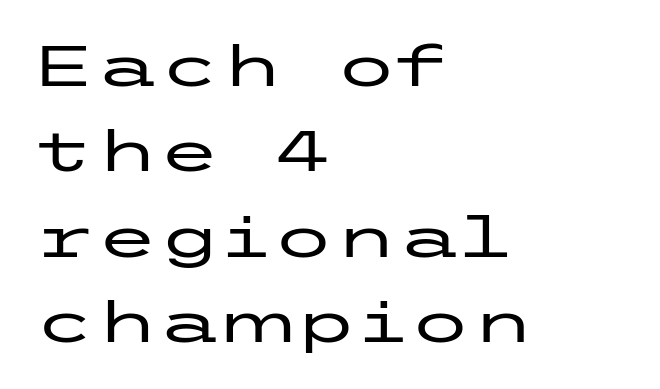
{"serif": "no", "italic": "no", "width": "wide", "stroke_contrast": "low", "x_height": "medium", "underline": "no", "align": "left", "line_spacing": "normal", "line_spacing_ratio": 1.5, "letter_spacing": "normal", "letter_spacing_em": 0.0, "glyph_px": 57}
